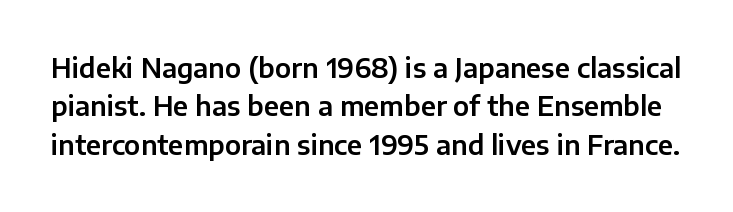
The font's upright variant was chosen for this text. The words here are not underlined. Whoever set this chose a conventional vertical rhythm. The horizontal fit of the characters is conventional and even.
